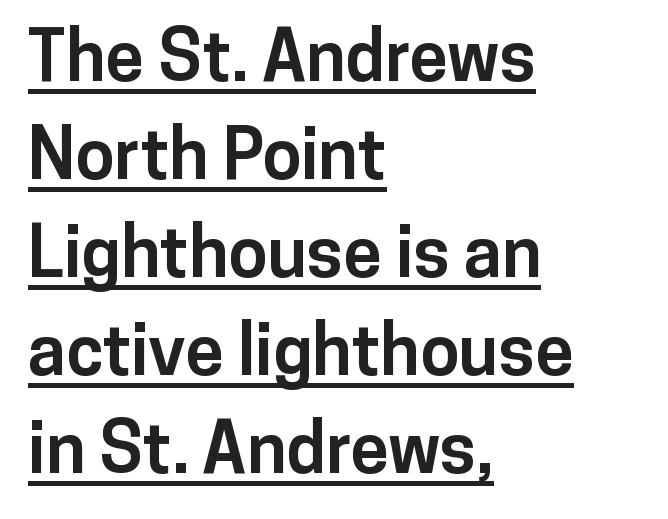
Font category for this specimen: sans-serif. Unlike italic type, these characters show no tilt at all. Honestly, the letter spacing is just normal — you wouldn't notice it. Leading: standard.
